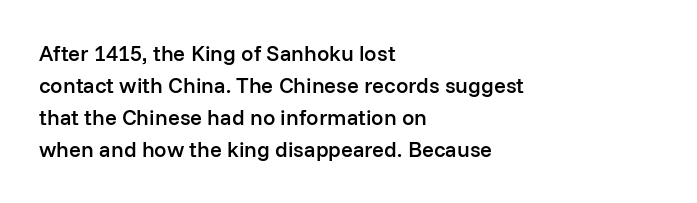
The image shows 22 px text type, upright; set left-aligned, normal line spacing (1.46x), normal letter spacing, not underlined.
